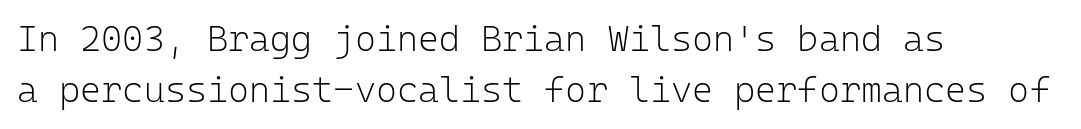
The lettering stays uniformly vertical, giving the passage a roman look. A student would call this left alignment; a typographer would say flush left, rag right. Tracking value appears to be zero — textbook default spacing. You could count columns in this text — the font is strictly monospaced.
